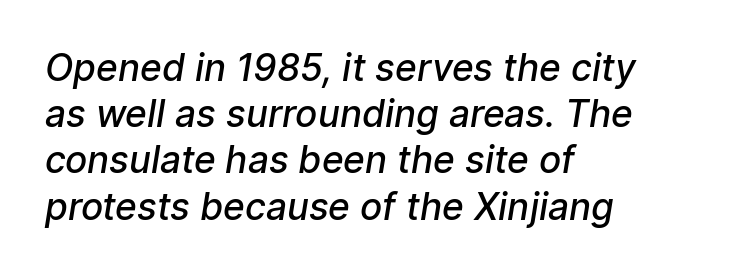
Q: Is the text bold? A: Semi-bold.
Q: Is the typeface a serif or a sans-serif typeface? A: Sans-serif.
Q: Is the text underlined? A: No.
Q: How is the paragraph aligned? A: Left-aligned.
Q: Is the spacing between letters normal or unusually wide? A: Normal.
Q: Is the spacing between lines tight, normal or loose? A: Normal.
Q: Width (condensed, normal, or wide)? A: Normal.
Q: Stroke contrast? A: Low.
Q: x-height? A: Medium.
Q: Monospaced? A: No.
